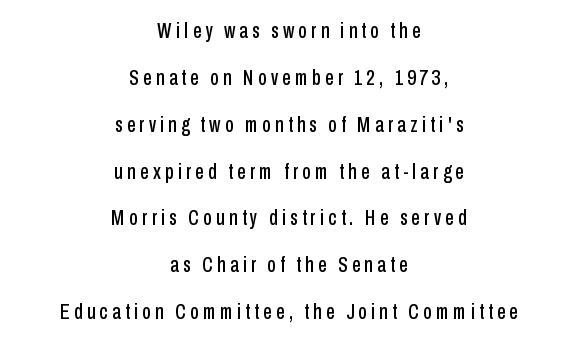
{"italic": "no", "underline": "no", "align": "center", "line_spacing": "loose", "line_spacing_ratio": 2.13, "glyph_px": 22}
